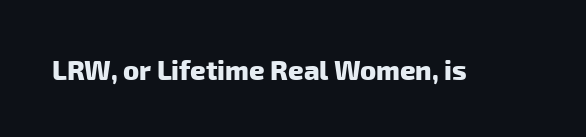
Q: Is the text bold? A: Yes.
Q: Is the text underlined? A: No.
Q: Is the spacing between letters normal or unusually wide? A: Normal.
